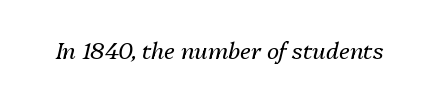
Q: Is the text bold? A: No.
Q: Is the text italic (slanted)? A: Yes, it leans right by about 13 degrees.
Q: Is the text underlined? A: No.
Q: Is the spacing between letters normal or unusually wide? A: Normal.
